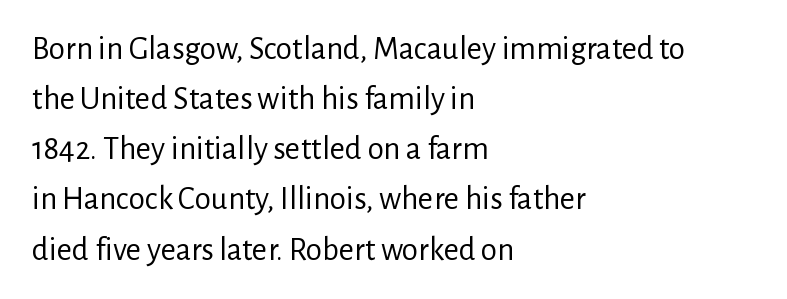
The image shows 33 px regular-weight sans-serif type, upright; set left-aligned, normal line spacing (1.52x), normal letter spacing, not underlined; low stroke contrast and a medium x-height.
